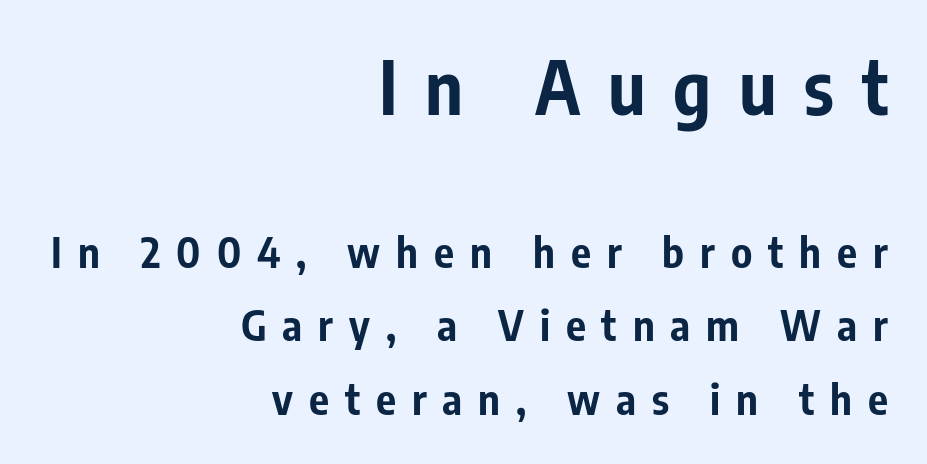
Q: Is the text bold? A: Yes.
Q: Is the text italic (slanted)? A: No, it is upright.
Q: Is the typeface a serif or a sans-serif typeface? A: Sans-serif.
Q: Is the text underlined? A: No.
Q: How is the paragraph aligned? A: Right-aligned.
Q: Is the spacing between letters normal or unusually wide? A: Unusually wide.
Q: Which block of text is set in a larger size, the first (top) or the second (bottom)? A: The first (top) one.
Q: Width (condensed, normal, or wide)? A: Condensed.
Q: Stroke contrast? A: Low.
Q: x-height? A: Medium.
Q: Monospaced? A: No.
